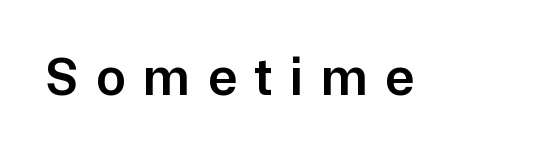
Italic: no, the glyphs are upright roman. Typographically, this falls in the sans-serif category. What stands out about the letter spacing? Its width — letters are far apart. A bit beefed up — I'd call it semibold rather than bold.
